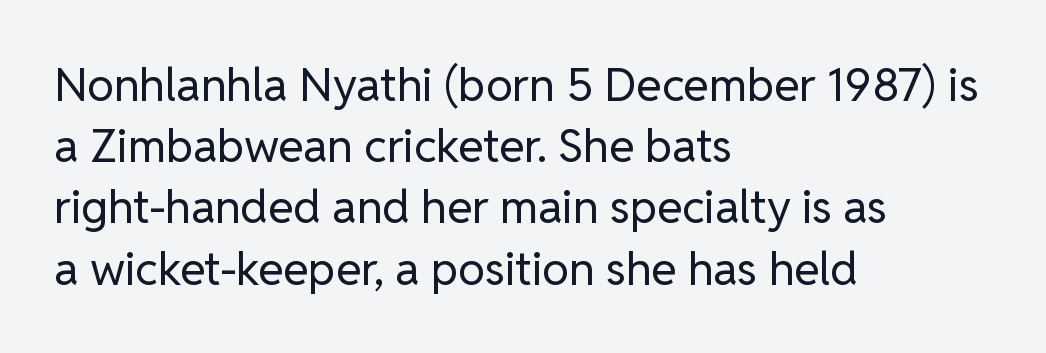
Q: Is the text bold? A: No.
Q: Is the text italic (slanted)? A: No, it is upright.
Q: Is the typeface a serif or a sans-serif typeface? A: Sans-serif.
Q: Is the text underlined? A: No.
Q: How is the paragraph aligned? A: Left-aligned.
Q: Is the spacing between letters normal or unusually wide? A: Normal.
Q: Is the spacing between lines tight, normal or loose? A: Normal.
Q: Width (condensed, normal, or wide)? A: Normal.
Q: Stroke contrast? A: Low.
Q: x-height? A: Medium.
Q: Monospaced? A: No.
